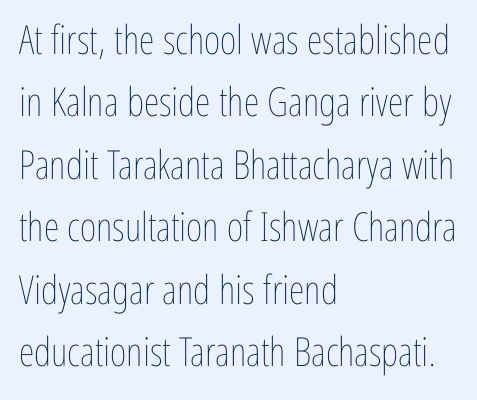
The image shows 40 px thin, condensed type, upright; set left-aligned, normal line spacing (1.56x), normal letter spacing, not underlined; low stroke contrast and a medium x-height.
